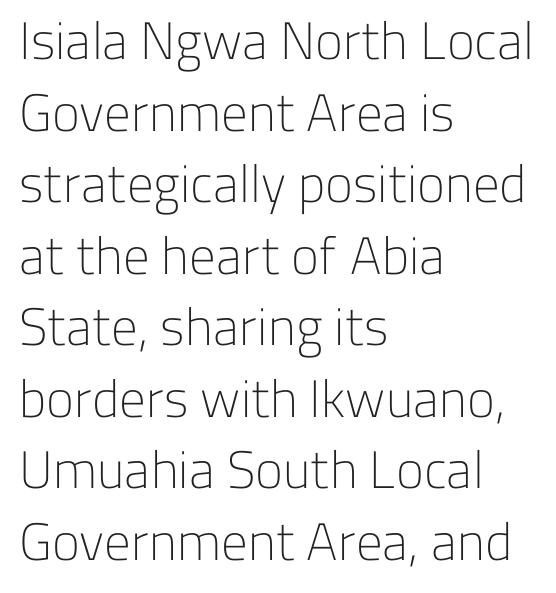
The weight tops out at a normal text grade. This block has exactly the height ordinary leading produces. Proportional: the letters do not fall into vertical columns. Descenders are the only things crossing below the line. Grotesque or geometric, the face here clearly has no serifs. Tracking value appears to be zero — textbook default spacing.
